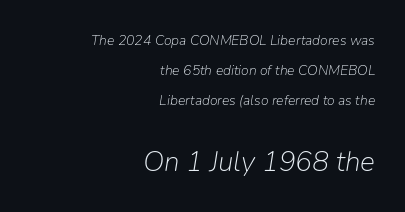
{"italic": "yes", "lean": "right", "slant_degrees": 9, "bold": "no", "weight": "light", "width": "normal", "stroke_contrast": "low", "x_height": "medium", "monospaced": "no", "underline": "no", "align": "right", "line_spacing": "loose", "line_spacing_ratio": 2.14, "letter_spacing": "normal", "letter_spacing_em": 0.0, "larger_block": "second", "size_ratio": 2.0, "glyph_px": 28}
